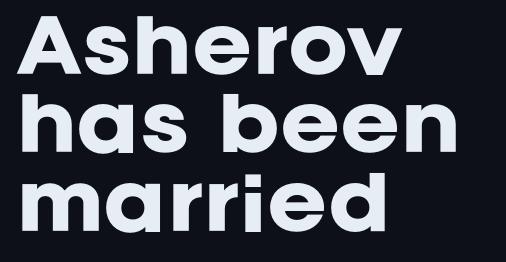
Strokes here are thick enough to call this a true bold. Examine the stroke ends and you'll find no serifs. If you drew a ruler down the left edge, every line would touch it. Each word holds together tightly as a unit, with standard inter-letter gaps. Lines of text with bare space underneath. Is there much room between lines? No — they nearly touch.
